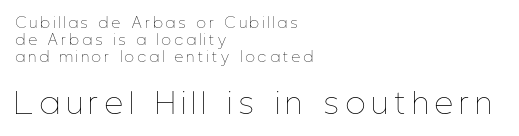
Q: Is the text bold? A: No.
Q: Is the text italic (slanted)? A: No, it is upright.
Q: Is the text underlined? A: No.
Q: How is the paragraph aligned? A: Left-aligned.
Q: Is the spacing between letters normal or unusually wide? A: Unusually wide.
Q: Which block of text is set in a larger size, the first (top) or the second (bottom)? A: The second (bottom) one.
Q: Width (condensed, normal, or wide)? A: Condensed.
Q: Stroke contrast? A: Low.
Q: x-height? A: Medium.
Q: Monospaced? A: No.
